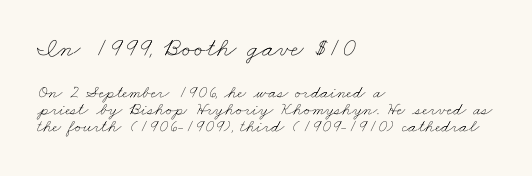
Q: Is the text bold? A: No.
Q: Is the text underlined? A: No.
Q: How is the paragraph aligned? A: Left-aligned.
Q: Is the spacing between letters normal or unusually wide? A: Normal.
Q: Is the spacing between lines tight, normal or loose? A: Tight.
Q: Which block of text is set in a larger size, the first (top) or the second (bottom)? A: The first (top) one.
